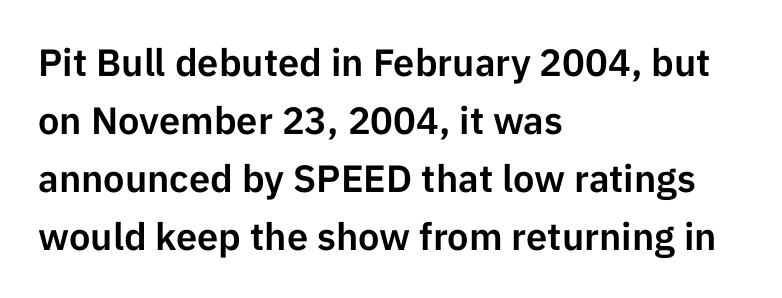
The image shows 38 px sans-serif type, upright; set left-aligned, normal line spacing (1.53x), normal letter spacing, not underlined; low stroke contrast and a medium x-height.
